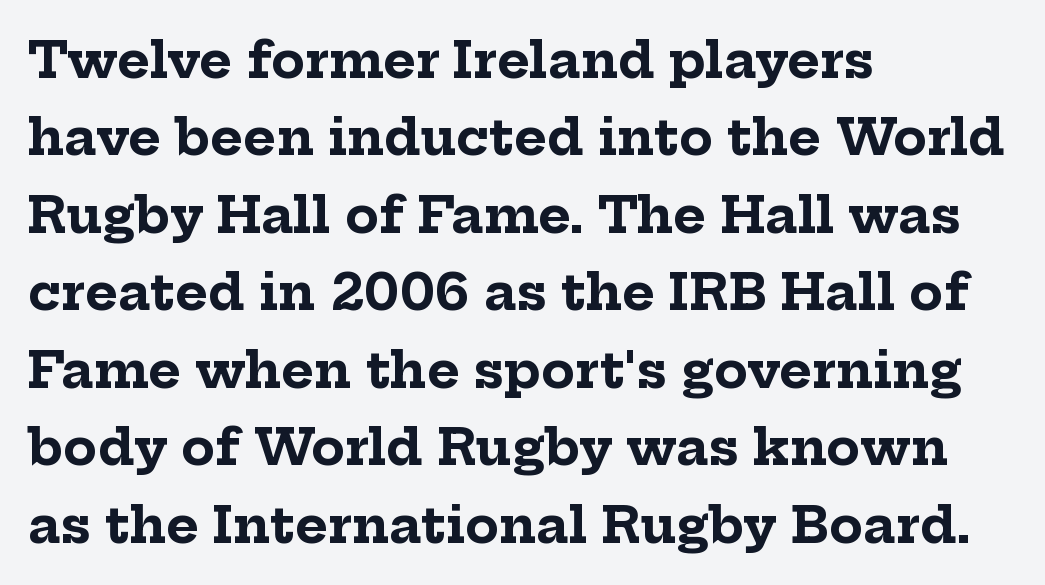
The image shows 50 px bold serif type, upright; set left-aligned, normal line spacing (1.55x), normal letter spacing, not underlined; low stroke contrast and a medium x-height.
